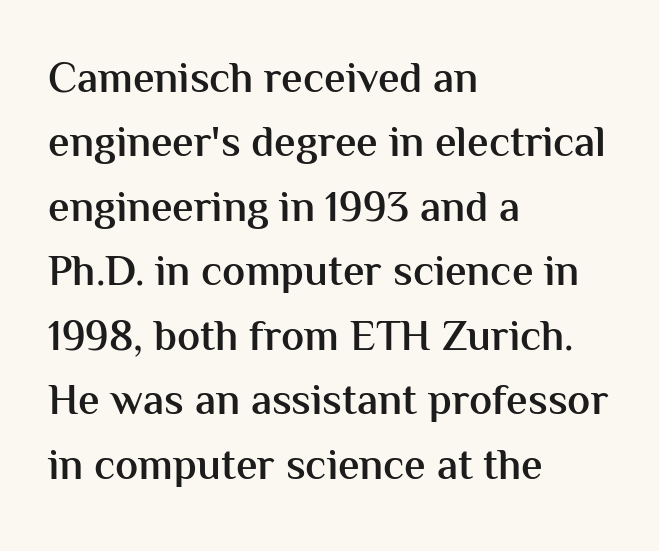
The area under the type is left untouched. The horizontal fit of the characters is conventional and even. These words are printed semibold, heavier than regular yet not bold. The letters stand straight up with perfectly vertical stems.
